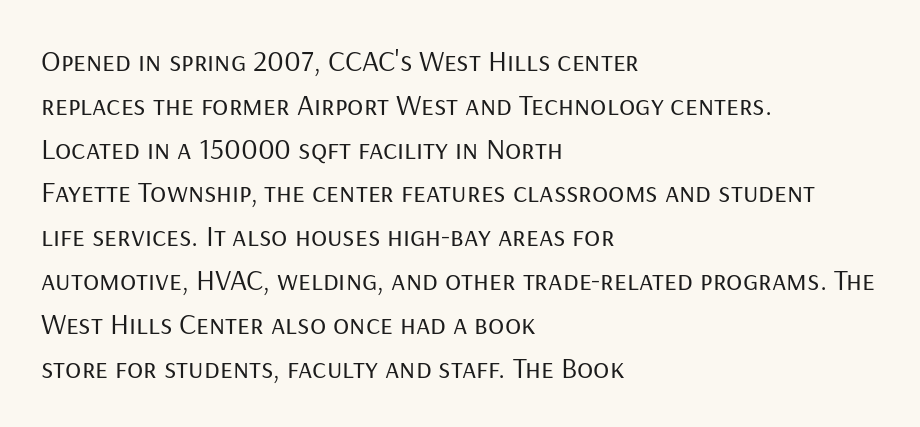
Q: Is the text bold? A: No.
Q: Is the text italic (slanted)? A: No, it is upright.
Q: Is the typeface a serif or a sans-serif typeface? A: Sans-serif.
Q: Is the text underlined? A: No.
Q: How is the paragraph aligned? A: Left-aligned.
Q: Is the spacing between letters normal or unusually wide? A: Normal.
Q: Is the spacing between lines tight, normal or loose? A: Normal.
Q: Width (condensed, normal, or wide)? A: Normal.
Q: Stroke contrast? A: Low.
Q: x-height? A: Medium.
Q: Monospaced? A: No.
